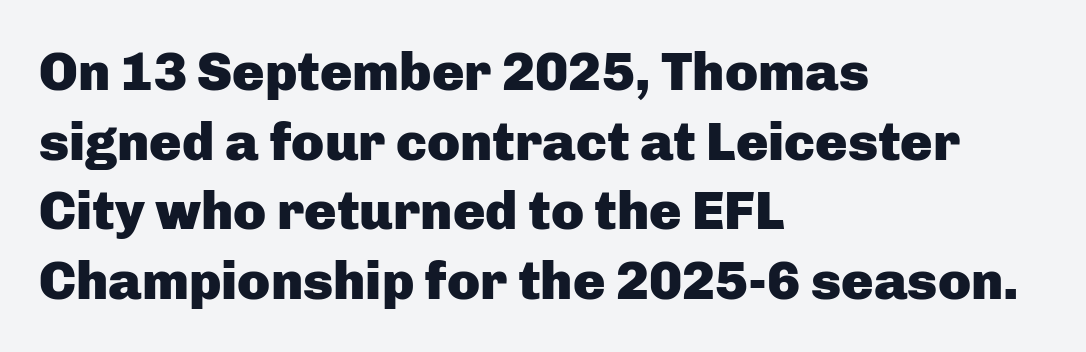
Spacing between characters is what you'd get straight out of the box. If you drew a line through each stem, it would be perfectly vertical. The sample has been set heavy, in full bold. This rendering uses left alignment, leaving the right contour irregular. Leading: standard.
